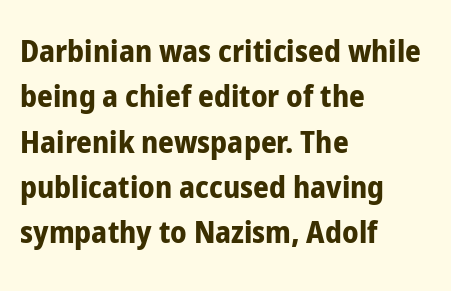
Q: Is the text bold? A: Yes.
Q: Is the text italic (slanted)? A: No, it is upright.
Q: Is the typeface a serif or a sans-serif typeface? A: Sans-serif.
Q: Is the text underlined? A: No.
Q: How is the paragraph aligned? A: Left-aligned.
Q: Is the spacing between letters normal or unusually wide? A: Normal.
Q: Is the spacing between lines tight, normal or loose? A: Normal.
Q: Width (condensed, normal, or wide)? A: Condensed.
Q: Stroke contrast? A: Low.
Q: x-height? A: Medium.
Q: Monospaced? A: No.
